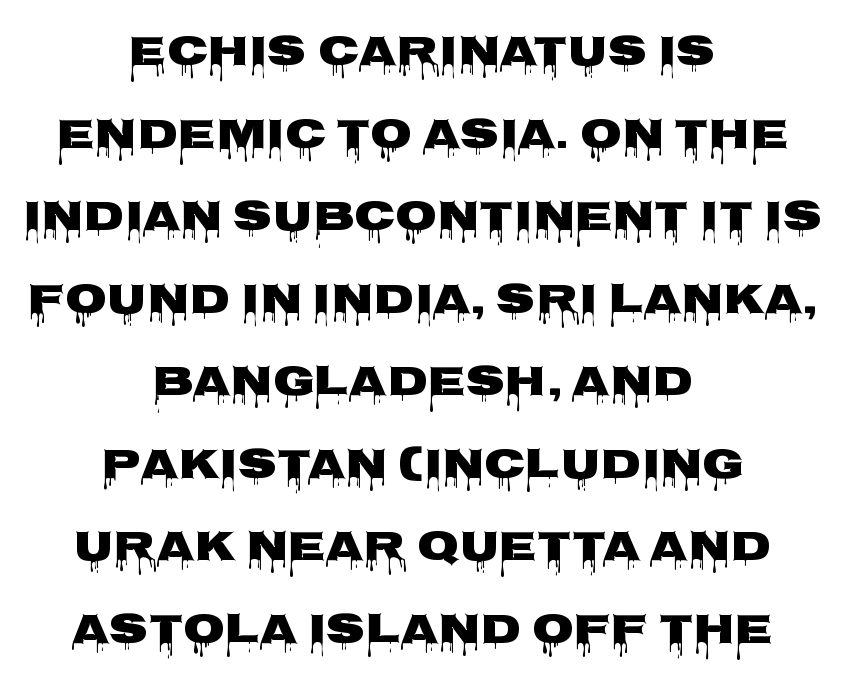
In terms of leading, this rendering errs on the spacious side. Do the characters align in a grid? No, the font is proportional. Stroke thickness is high; the sample reads as a true bold. Notice how the stems are strictly vertical — no italics here. Characters follow at the spacing the type designer built in.
